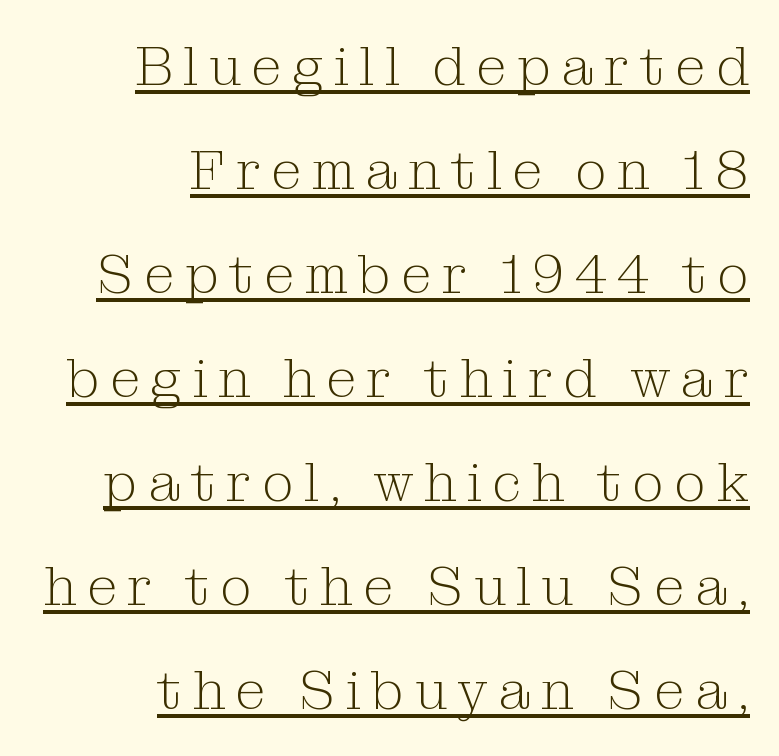
Q: Is the text bold? A: No.
Q: Is the text italic (slanted)? A: No, it is upright.
Q: Is the typeface a serif or a sans-serif typeface? A: Serif.
Q: Is the text underlined? A: Yes.
Q: How is the paragraph aligned? A: Right-aligned.
Q: Width (condensed, normal, or wide)? A: Normal.
Q: Stroke contrast? A: Medium.
Q: x-height? A: Medium.
Q: Monospaced? A: No.
